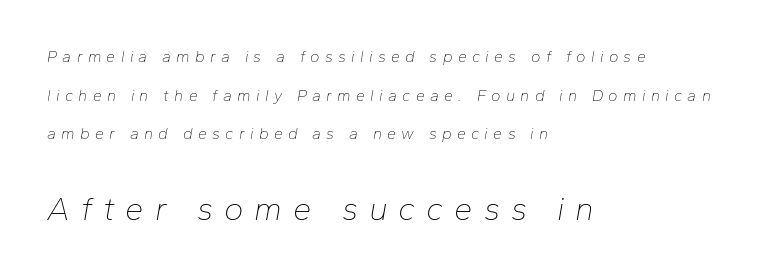
Q: Is the text bold? A: No.
Q: Is the text italic (slanted)? A: Yes, it leans right by about 10 degrees.
Q: Is the text underlined? A: No.
Q: How is the paragraph aligned? A: Left-aligned.
Q: Is the spacing between letters normal or unusually wide? A: Unusually wide.
Q: Is the spacing between lines tight, normal or loose? A: Loose.
Q: Which block of text is set in a larger size, the first (top) or the second (bottom)? A: The second (bottom) one.
Q: Width (condensed, normal, or wide)? A: Normal.
Q: Stroke contrast? A: Low.
Q: x-height? A: Medium.
Q: Monospaced? A: No.
